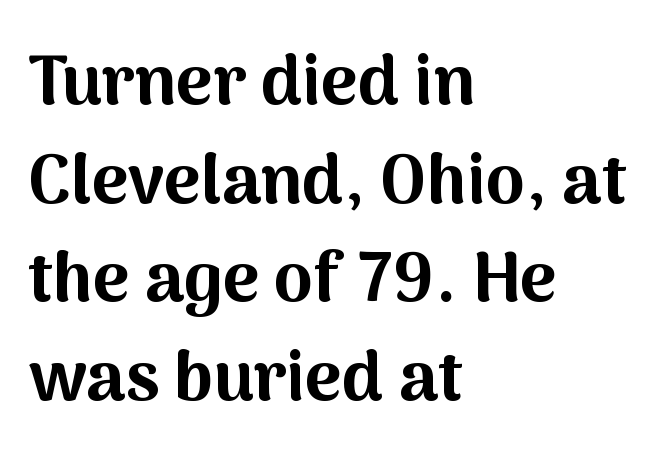
The letters carry no serifs — their stems end cleanly without finishing strokes. Notice how the passage keeps a crisp vertical edge on the left only. This is heavy type, rendered in bold. Is this a fixed-width face? No — the glyphs have proportional, varying widths. Underline: absent.
